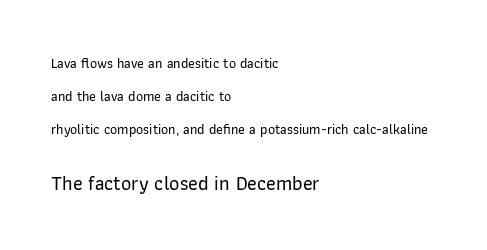
Does the leading feel generous? Absolutely, it's lavish. Typeset ragged right — the left edge is the straight one. Tracking here is standard; glyphs follow each other at the usual distance. Characters remain perfectly vertical along every line. Of the two passages, the one underneath uses the larger point size.
